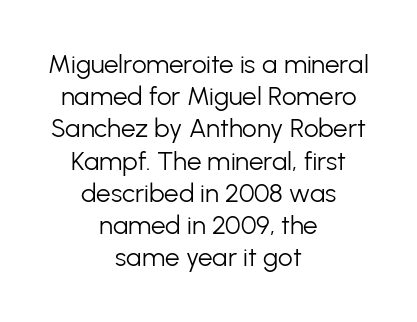
{"italic": "no", "bold": "no", "underline": "no", "align": "center", "line_spacing_ratio": 1.24, "letter_spacing": "normal", "letter_spacing_em": 0.0, "glyph_px": 26}
